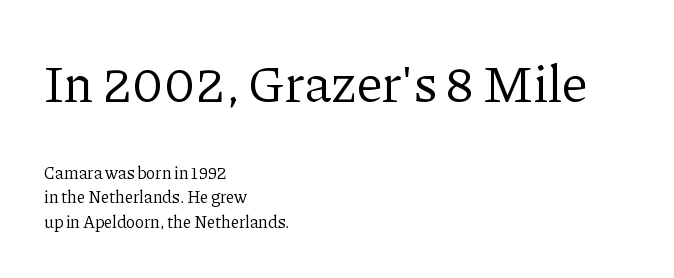
Q: Is the text bold? A: No.
Q: Is the text italic (slanted)? A: No, it is upright.
Q: Is the typeface a serif or a sans-serif typeface? A: Serif.
Q: Is the text underlined? A: No.
Q: How is the paragraph aligned? A: Left-aligned.
Q: Is the spacing between letters normal or unusually wide? A: Normal.
Q: Is the spacing between lines tight, normal or loose? A: Normal.
Q: Which block of text is set in a larger size, the first (top) or the second (bottom)? A: The first (top) one.
Q: Width (condensed, normal, or wide)? A: Normal.
Q: Stroke contrast? A: Low.
Q: x-height? A: Medium.
Q: Monospaced? A: No.
